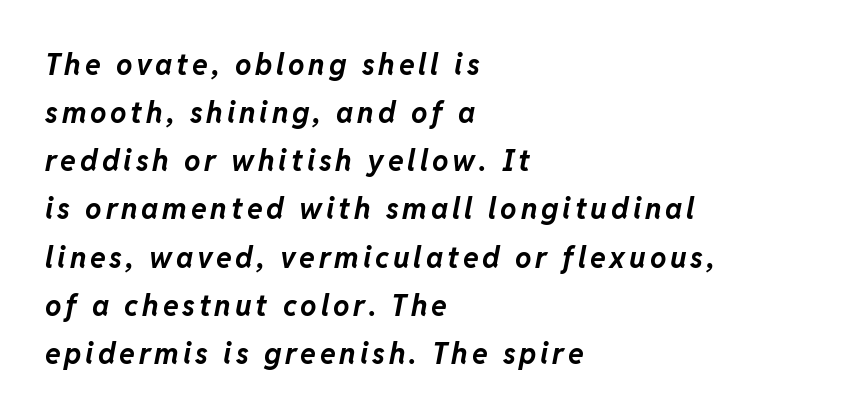
The image shows 29 px bold type, italic (leaning right); set left-aligned, normal line spacing (1.66x), not underlined; low stroke contrast and a medium x-height.
